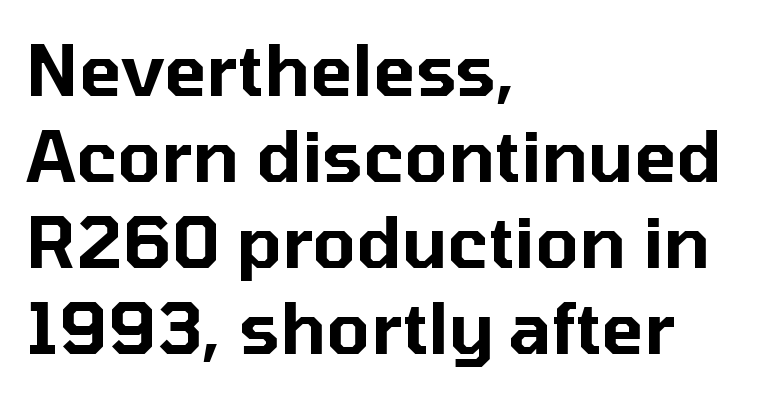
This sample uses a sans-serif face. A typesetter would call this zero additional tracking. Only glyphs here, with clear space below each row. If you drew a ruler down the left edge, every line would touch it. The letters stand straight up with perfectly vertical stems. Spacing verdict: proportional, widths tailored to each character.
